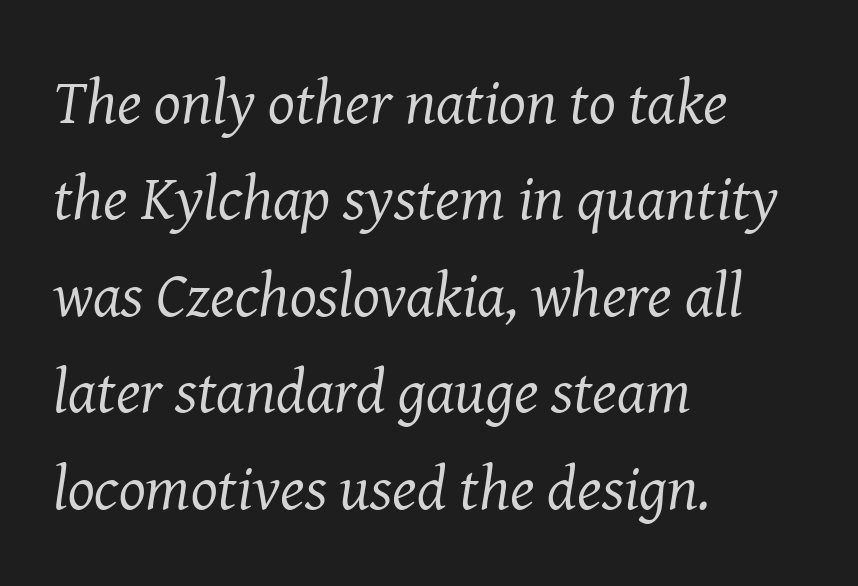
The image shows 63 px regular-weight serif type, italic (leaning right); set left-aligned, normal line spacing (1.53x), normal letter spacing, not underlined; medium stroke contrast and a medium x-height.
